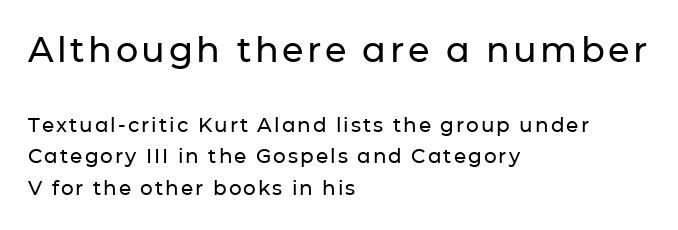
The image shows 35 px sans-serif type, upright; set left-aligned, normal line spacing (1.59x), not underlined; the first (top) block is 1.75x larger; low stroke contrast and a medium x-height.
